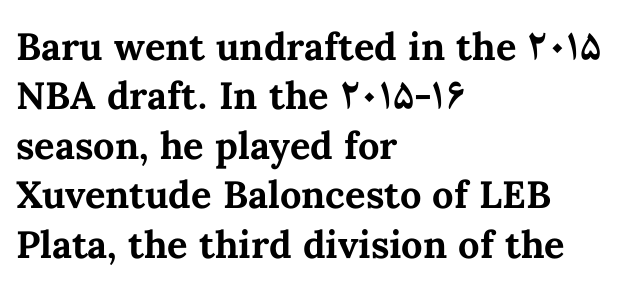
{"italic": "no", "bold": "yes", "weight": "bold", "width": "normal", "stroke_contrast": "medium", "x_height": "medium", "monospaced": "no", "underline": "no", "align": "left", "line_spacing": "normal", "line_spacing_ratio": 1.3, "letter_spacing": "normal", "letter_spacing_em": 0.0, "glyph_px": 38}
